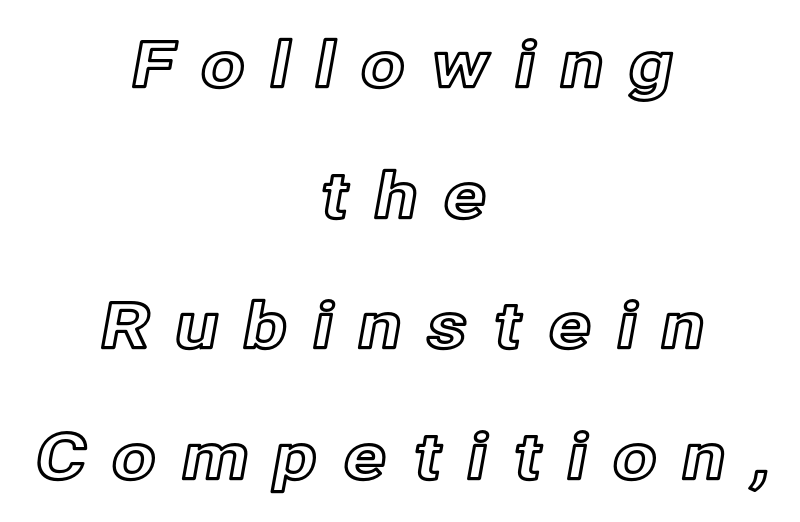
Leftover space on each line is divided equally before and after the words. Quick note: interline space is abundant. Between one letter and the next there's a generous, obvious gap.
